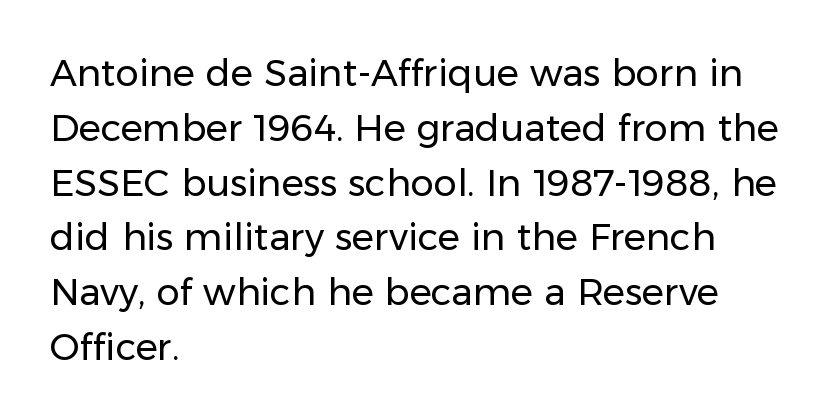
This sample has the flowing, uneven cadence of proportional lettering. Classification — sans serif. Is the type heavy? It reads as light-to-regular instead. Is the letter spacing exaggerated? No — it looks like the ordinary default. Ordinary non-slanted type is in use. Each row of text sits above clean, open space.
